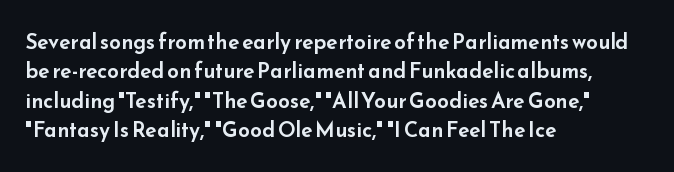
Q: Is the text italic (slanted)? A: No, it is upright.
Q: Is the text underlined? A: No.
Q: How is the paragraph aligned? A: Left-aligned.
Q: Is the spacing between letters normal or unusually wide? A: Normal.
Q: Is the spacing between lines tight, normal or loose? A: Normal.
